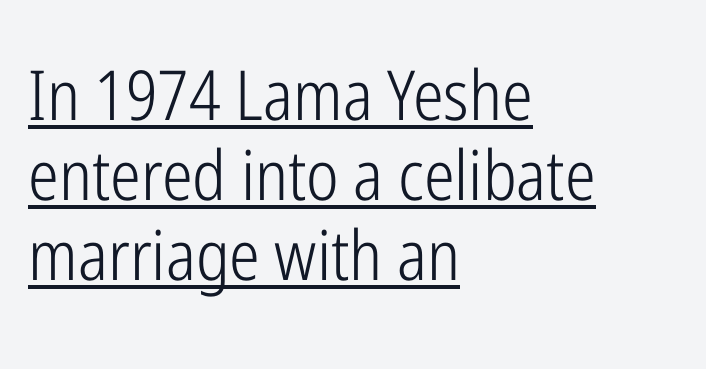
The image shows 69 px light, condensed sans-serif type, upright; set left-aligned, line spacing 1.16x, normal letter spacing, underlined; low stroke contrast and a medium x-height.
